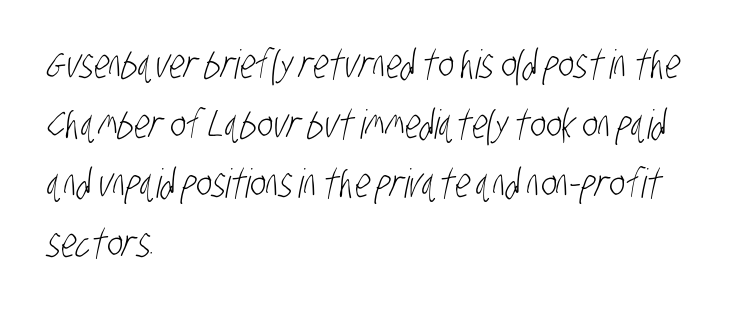
These lines are composed in type without serifs. Check under the words: just untouched page. Quick note: interline space is typical. These lines are set flush left with a ragged right edge.
